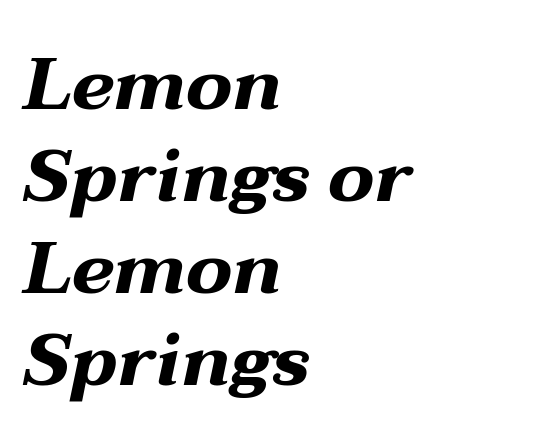
{"italic": "yes", "lean": "right", "slant_degrees": 12, "bold": "yes", "weight": "bold", "width": "wide", "stroke_contrast": "medium", "x_height": "medium", "monospaced": "no", "underline": "no", "align": "left", "line_spacing": "normal", "line_spacing_ratio": 1.26, "letter_spacing": "normal", "letter_spacing_em": 0.0, "glyph_px": 73}
